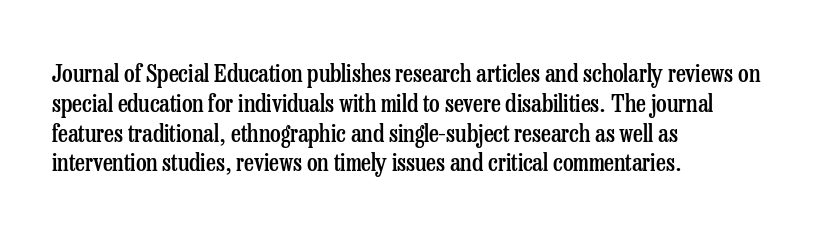
The letters stand upright; this is a roman face. Underline: absent. The sample has been set in demibold, a notch under bold. Here the glyphs are tracked normally, forming tight word shapes.
